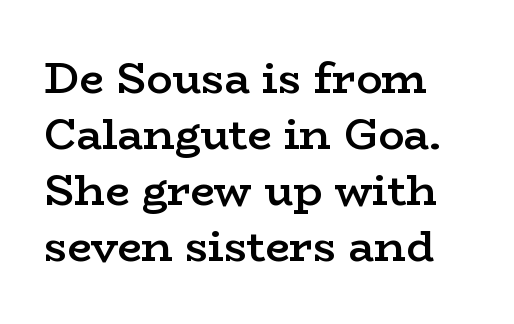
{"serif": "yes", "italic": "no", "bold": "semi", "weight": "semibold", "width": "wide", "stroke_contrast": "low", "x_height": "medium", "monospaced": "no", "underline": "no", "align": "left", "line_spacing": "normal", "line_spacing_ratio": 1.3, "letter_spacing": "normal", "letter_spacing_em": 0.0, "glyph_px": 43}
